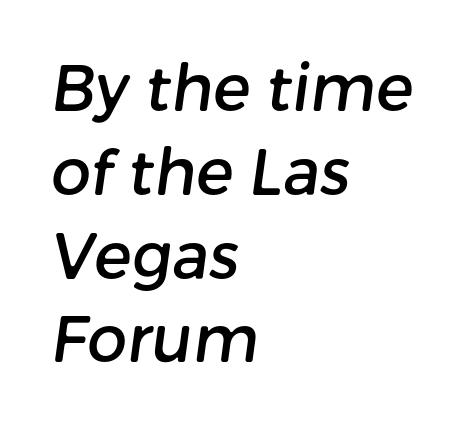
The image shows 63 px sans-serif type; set left-aligned, normal line spacing (1.33x), normal letter spacing, not underlined; low stroke contrast and a medium x-height.
